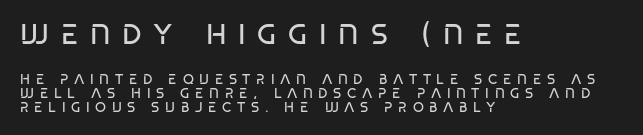
The image shows 29 px regular-weight, condensed sans-serif type; set left-aligned, tight line spacing (0.99x), unusually wide letter spacing (+0.4 em), not underlined; the first (top) block is 2.07x larger; low stroke contrast and a large x-height.
